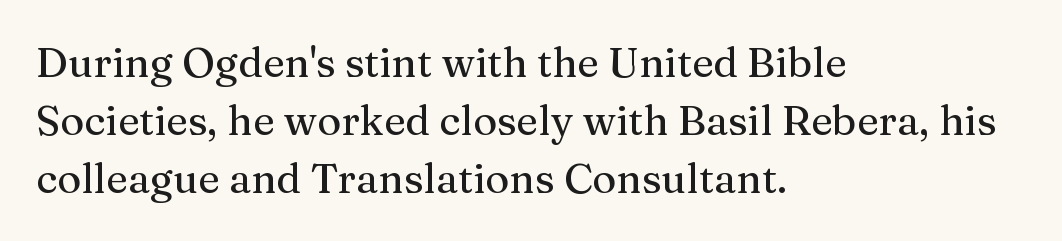
The vertical gap from one line to the next is medium. A clean baseline with only descenders dipping below it. Character widths vary here, with narrow letters taking less room than wide ones. Every character sits straight up, as roman type does. Compared with a centered layout, this one pins lines to the left instead. No extra tracking has been applied to these lines.
